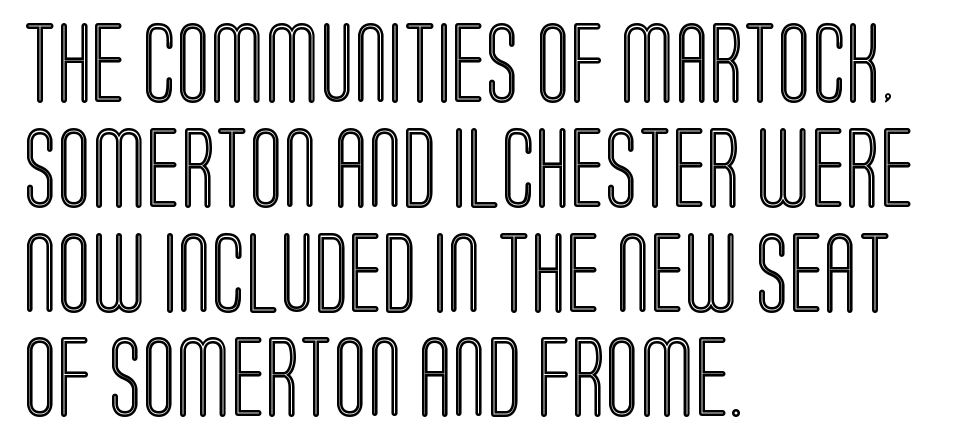
The image shows 80 px condensed type, upright; set left-aligned, normal line spacing (1.31x), normal letter spacing, not underlined; a large x-height.
